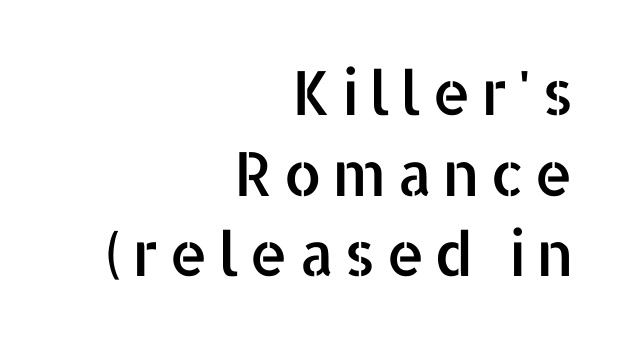
Q: Is the text italic (slanted)? A: No, it is upright.
Q: Is the typeface a serif or a sans-serif typeface? A: Sans-serif.
Q: Is the text underlined? A: No.
Q: How is the paragraph aligned? A: Right-aligned.
Q: Is the spacing between lines tight, normal or loose? A: Normal.
Q: Width (condensed, normal, or wide)? A: Normal.
Q: Stroke contrast? A: Low.
Q: x-height? A: Medium.
Q: Monospaced? A: No.
